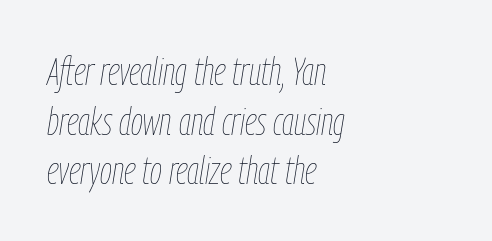
Q: Is the text bold? A: No.
Q: Is the text italic (slanted)? A: Yes, it leans right by about 9 degrees.
Q: Is the text underlined? A: No.
Q: How is the paragraph aligned? A: Left-aligned.
Q: Is the spacing between letters normal or unusually wide? A: Normal.
Q: Is the spacing between lines tight, normal or loose? A: Normal.
Q: Width (condensed, normal, or wide)? A: Condensed.
Q: Stroke contrast? A: Low.
Q: x-height? A: Medium.
Q: Monospaced? A: No.
